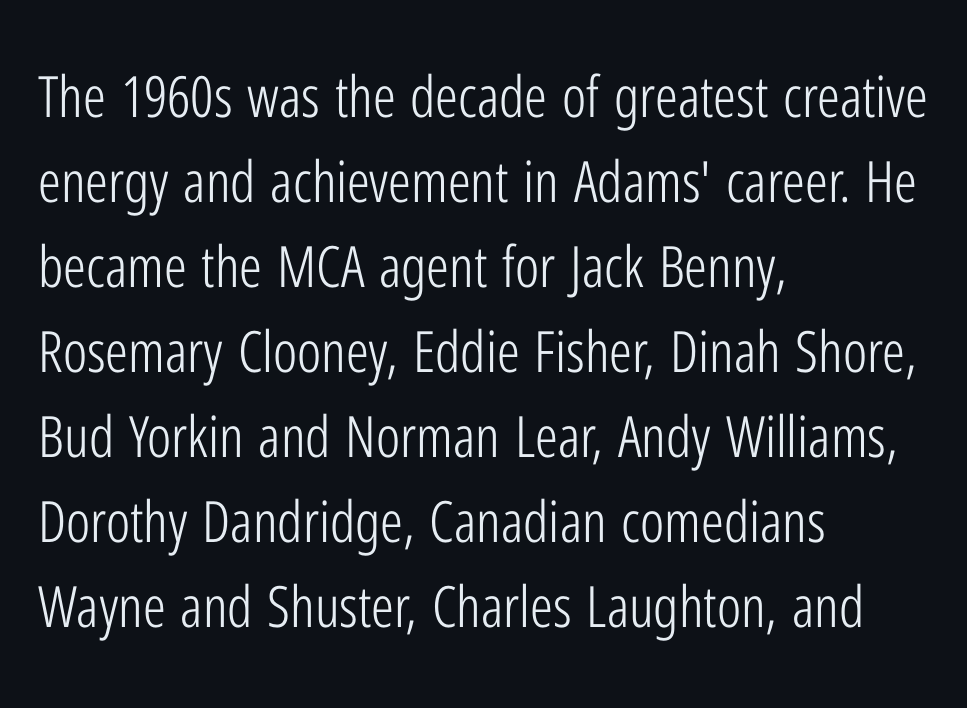
Caption: face not bold, strokes unweighted. The letters stand straight up with perfectly vertical stems. Quick note: interline space is typical. This rendering employs a face without finishing strokes, i.e., a sans-serif. Look at the tracking — it's just the regular setting, nothing added.
